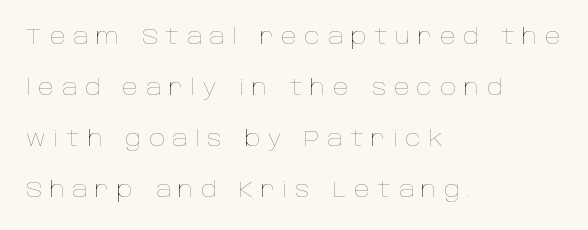
The glyphs are unaccompanied by any horizontal stroke below them. Nothing heavy about these letters — not bold at all. This sample uses expanded letter spacing, leaving extra air between glyphs. The designer dialed line spacing up above the default.
